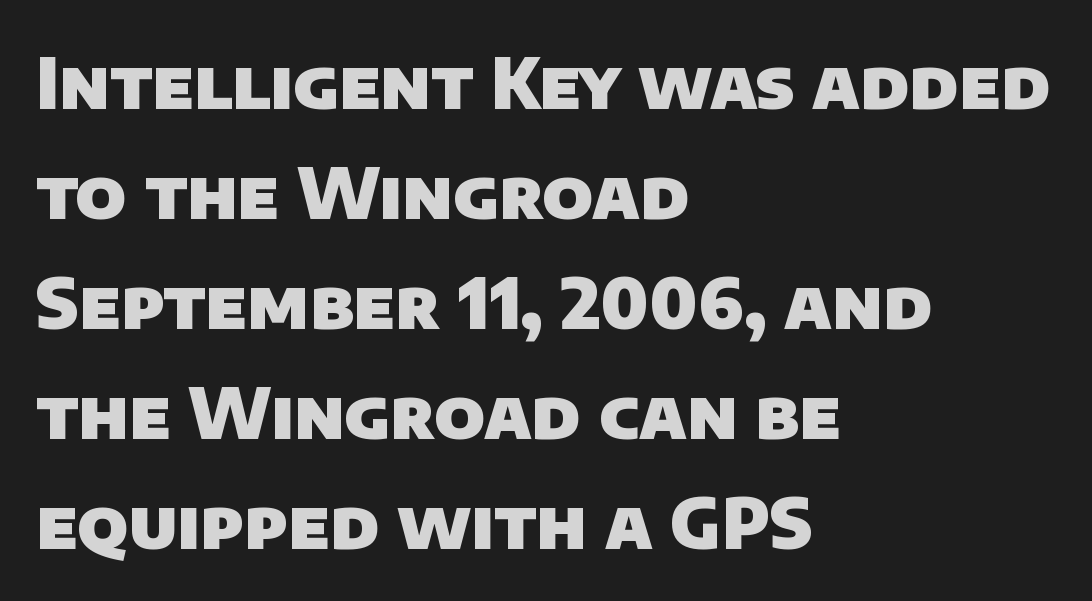
Evenly set lines give the paragraph a standard silhouette. Look at the bottom of the vertical strokes: they stop flat, with no serifs. The letters are bold, with thick, heavy strokes. The zone under the glyphs is completely vacant. Think of a printed novel: that variable character pitch is what you see here. The face used here is rendered with its standard letterfit.
